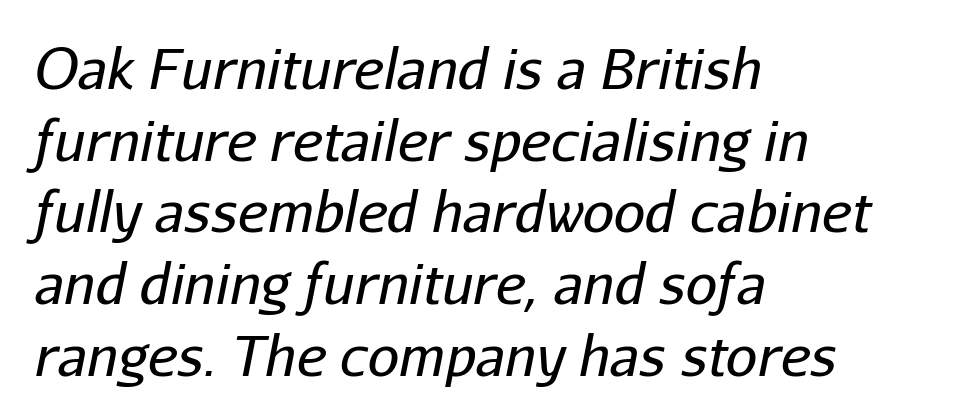
Compared with typical paragraphs, the rows here are spaced about the same. The baseline area is clear. The rendering uses natural spacing where letterforms have individual widths. No chunkiness to these letters — they're not bold.
